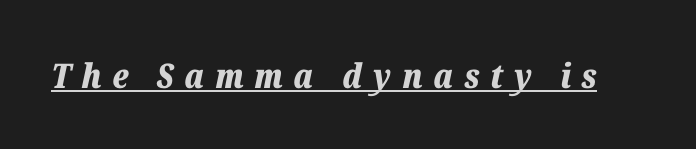
Q: Is the text bold? A: Yes.
Q: Is the text italic (slanted)? A: Yes, it leans right by about 12 degrees.
Q: Is the text underlined? A: Yes.
Q: Is the spacing between letters normal or unusually wide? A: Unusually wide.
Q: Width (condensed, normal, or wide)? A: Normal.
Q: Stroke contrast? A: Low.
Q: x-height? A: Medium.
Q: Monospaced? A: No.
